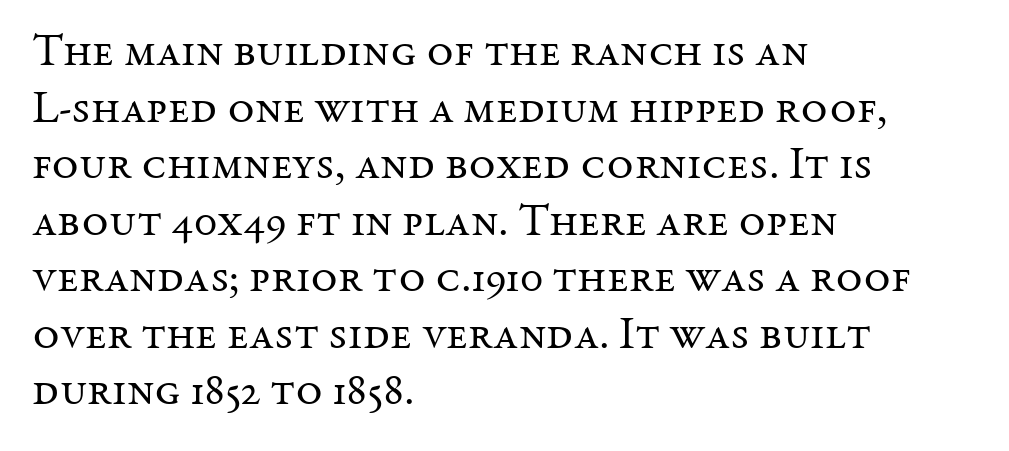
{"serif": "yes", "italic": "no", "bold": "no", "weight": "regular", "width": "normal", "stroke_contrast": "medium", "x_height": "medium", "monospaced": "no", "underline": "no", "align": "left", "line_spacing_ratio": 1.23, "letter_spacing": "normal", "letter_spacing_em": 0.0, "glyph_px": 46}
